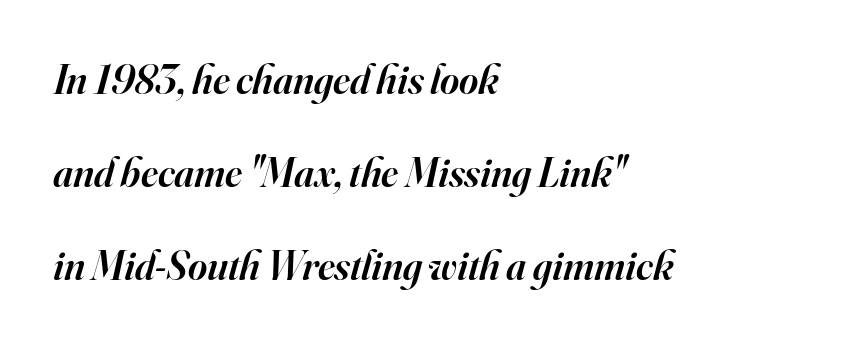
If you drew a line through each stem, it would be angled. The face used here is rendered with its standard letterfit. A bare baseline throughout the passage. One glance says open: line gaps are wider than usual. This is serif lettering, the kind often seen in printed books.
